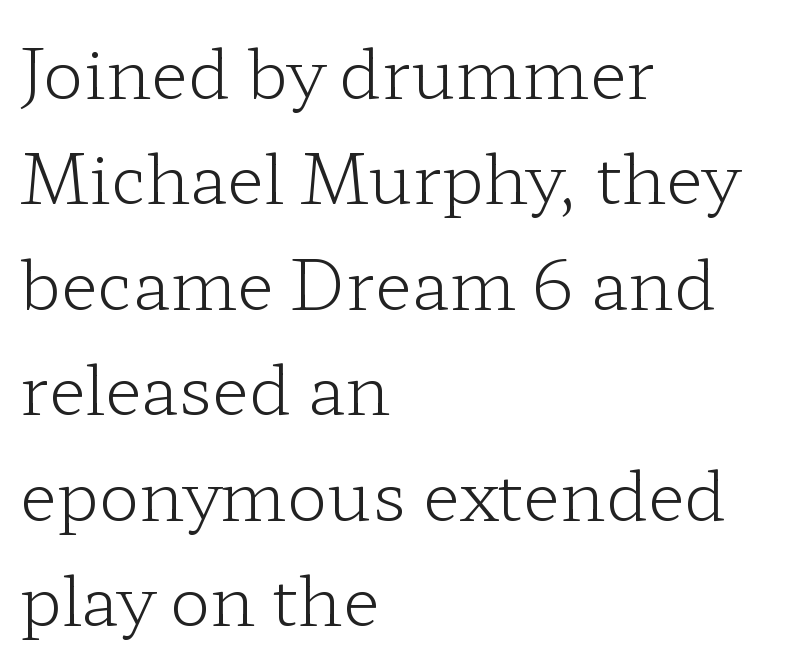
Each letter keeps its own natural width here, so spacing adapts to shape. Is the letter spacing exaggerated? No — it looks like the ordinary default. Posture: upright roman. The baseline area is clear.
